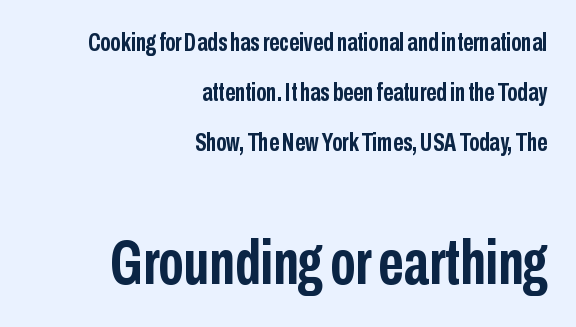
The image shows 62 px semibold, condensed sans-serif type, upright; set right-aligned, loose line spacing (2.0x), normal letter spacing, not underlined; the second (bottom) block is 2.48x larger; low stroke contrast and a medium x-height.
